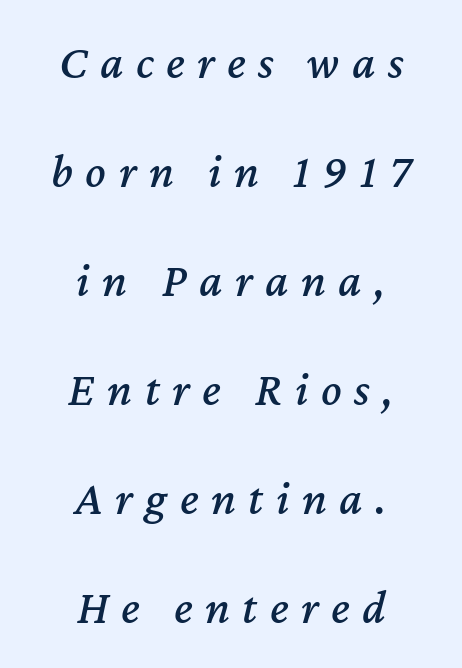
Q: Is the text italic (slanted)? A: Yes, it leans right by about 12 degrees.
Q: Is the text underlined? A: No.
Q: How is the paragraph aligned? A: Centered.
Q: Is the spacing between letters normal or unusually wide? A: Unusually wide.
Q: Is the spacing between lines tight, normal or loose? A: Loose.
Q: Width (condensed, normal, or wide)? A: Normal.
Q: Stroke contrast? A: Medium.
Q: x-height? A: Medium.
Q: Monospaced? A: No.
